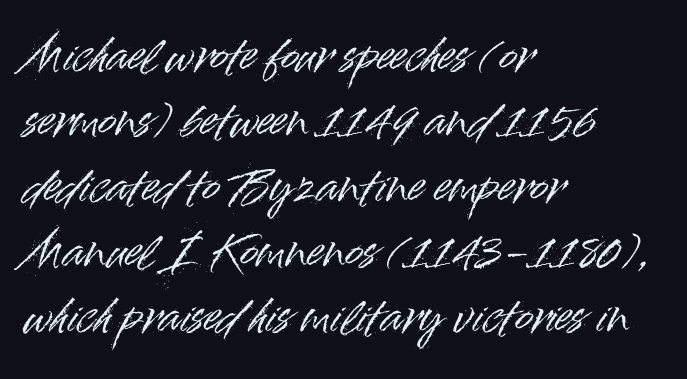
Each letter's strokes conclude bluntly, with no projecting serifs. Whoever set this chose a conventional vertical rhythm. The line texture is even and compact thanks to regular tracking. Short and long lines alike share a common starting point at left. Think of a printed novel: that variable character pitch is what you see here.
